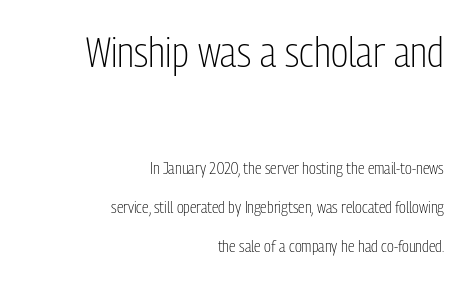
The image shows 43 px light, condensed sans-serif type, upright; set right-aligned, loose line spacing (2.28x), normal letter spacing, not underlined; the first (top) block is 2.53x larger; low stroke contrast and a medium x-height.
